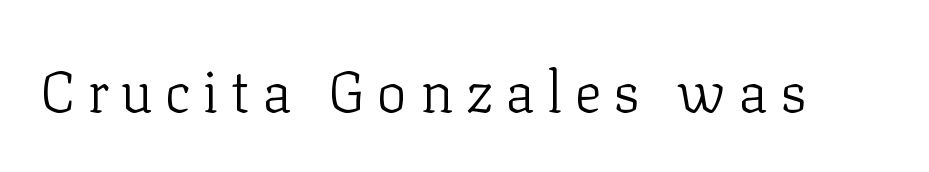
Q: Is the text bold? A: No.
Q: Is the text italic (slanted)? A: No, it is upright.
Q: Is the typeface a serif or a sans-serif typeface? A: Serif.
Q: Is the text underlined? A: No.
Q: Is the spacing between letters normal or unusually wide? A: Unusually wide.
Q: Width (condensed, normal, or wide)? A: Normal.
Q: Stroke contrast? A: Low.
Q: x-height? A: Medium.
Q: Monospaced? A: No.
